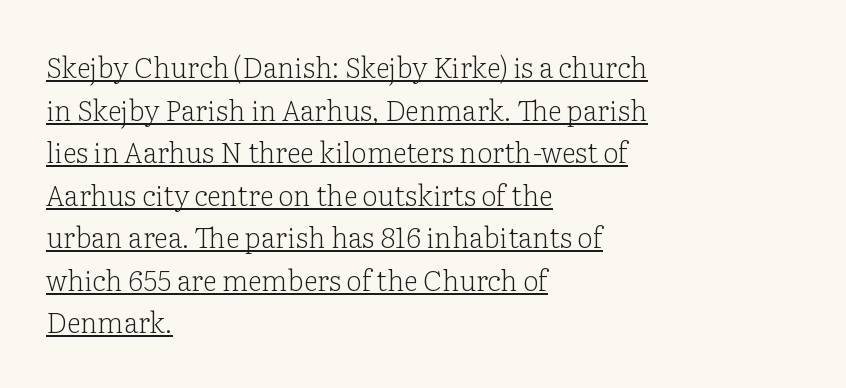
The passage shown has conventional tracking throughout. In CSS terms this would be text-align: left. Varying glyph widths throughout — classic text-font behaviour. Every word sits above its own underline. The letters stand straight up with perfectly vertical stems.
